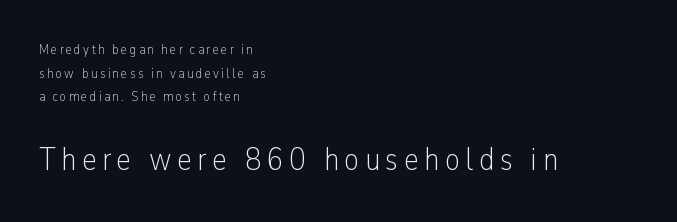
Short and long lines alike share a common starting point at left. To sum up the face: it is a sans, with no serifs. Unmarked baselines from the first word to the last. The rows are spaced the way most documents space them.
